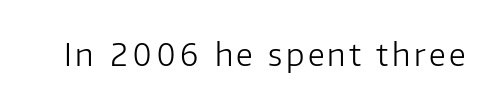
The image shows 31 px light sans-serif type, upright; set not underlined; low stroke contrast and a medium x-height.
